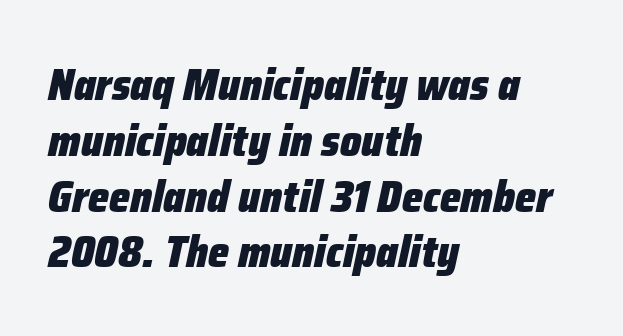
The image shows 45 px heavy, condensed type, italic (leaning right); set left-aligned, line spacing 1.24x, normal letter spacing, not underlined; low stroke contrast and a medium x-height.
